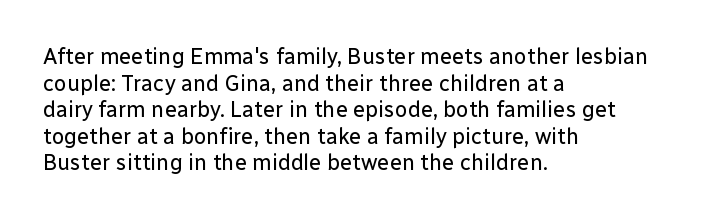
The image shows 22 px text type, upright; set left-aligned, line spacing 1.21x, normal letter spacing, not underlined.
